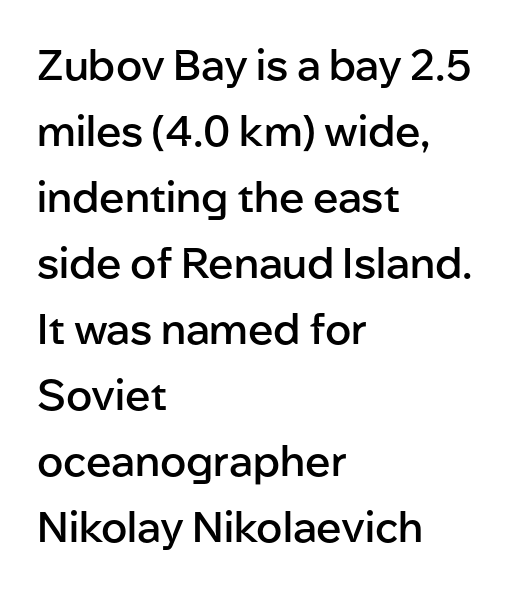
{"serif": "no", "italic": "no", "bold": "semi", "weight": "semibold", "width": "normal", "stroke_contrast": "low", "x_height": "medium", "monospaced": "no", "underline": "no", "align": "left", "line_spacing": "normal", "line_spacing_ratio": 1.57, "letter_spacing": "normal", "letter_spacing_em": 0.0, "glyph_px": 42}
